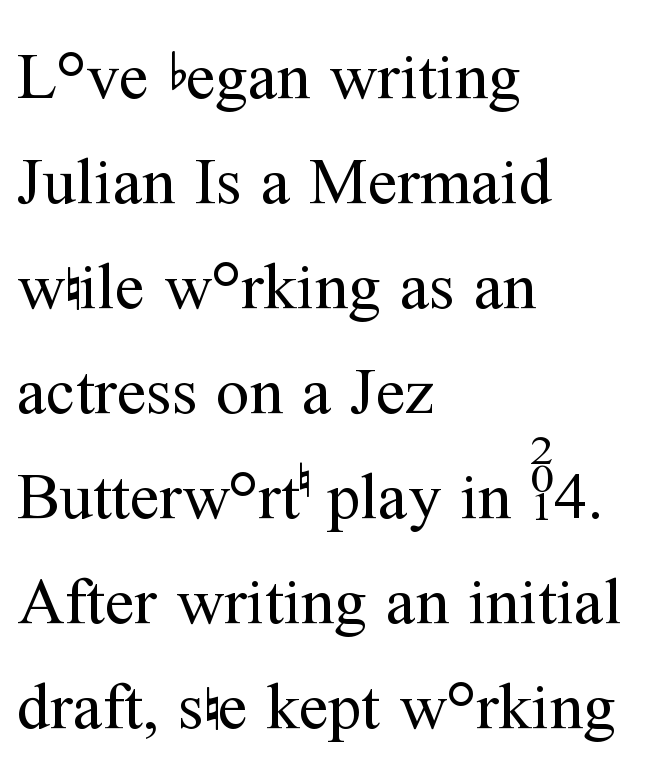
Designer's note — italics off, roman on. A serif font was chosen for this passage. Leftover space on each line is placed entirely after the last word. Here the glyphs are tracked normally, forming tight word shapes.
